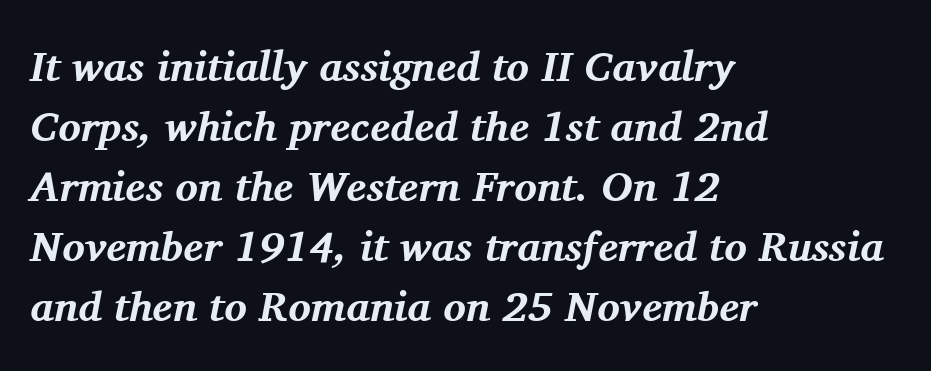
This sample uses an oblique cut, with every glyph tilted off the vertical. The space beneath each line is pristine and unruled. Visually the block forms a straight wall on the left and a jagged coastline on the right. Each word holds together tightly as a unit, with standard inter-letter gaps.
